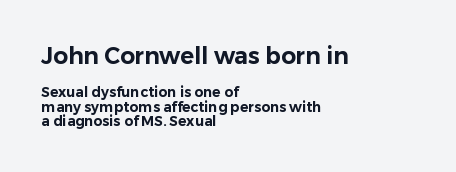
Each row of text sits above clean, open space. Typeset ragged right — the left edge is the straight one. The tracking reads as untouched default to a designer's eye. Which chunk is bigger? The first one — the top block dwarfs the bottom. You could barely slide anything between these rows.
